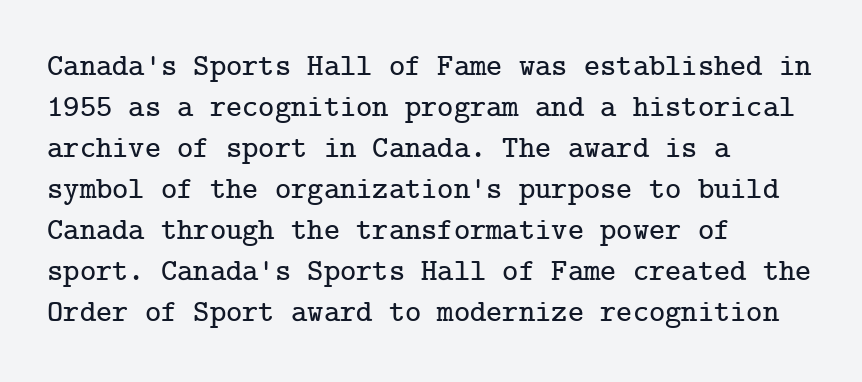
{"serif": "yes", "italic": "no", "width": "normal", "stroke_contrast": "low", "x_height": "medium", "underline": "no", "align": "left", "line_spacing": "normal", "line_spacing_ratio": 1.32, "letter_spacing": "normal", "letter_spacing_em": 0.0, "glyph_px": 31}
